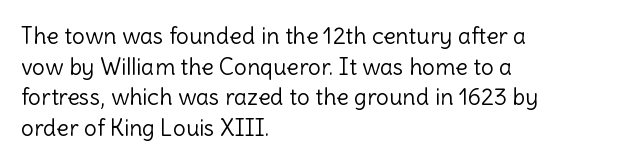
Q: Is the text bold? A: No.
Q: Is the text italic (slanted)? A: No, it is upright.
Q: Is the text underlined? A: No.
Q: How is the paragraph aligned? A: Left-aligned.
Q: Is the spacing between letters normal or unusually wide? A: Normal.
Q: Is the spacing between lines tight, normal or loose? A: Normal.
